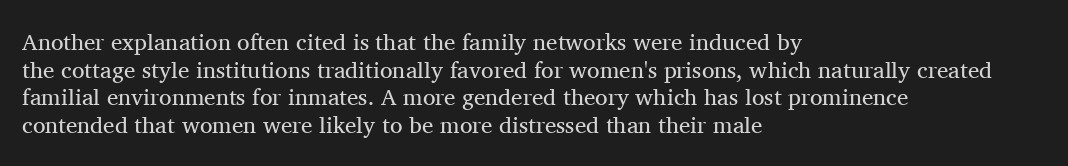
The image shows 23 px text type, upright; set left-aligned, line spacing 1.2x, normal letter spacing, not underlined.
